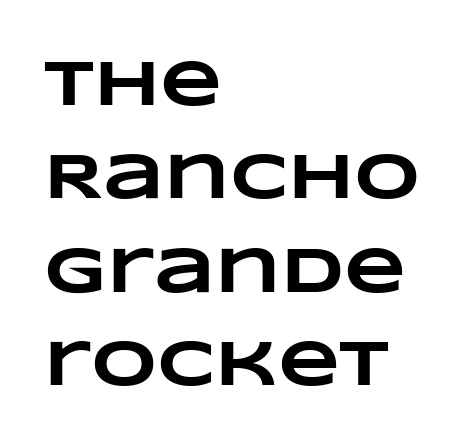
These words are printed bold, with thick strokes throughout. Clear beneath every line of the passage. Each line starts at the same left margin while the right side varies. Character widths vary here, with narrow letters taking less room than wide ones. If you measured baseline to baseline, you'd find a middling distance. No extra tracking has been applied to these lines.
